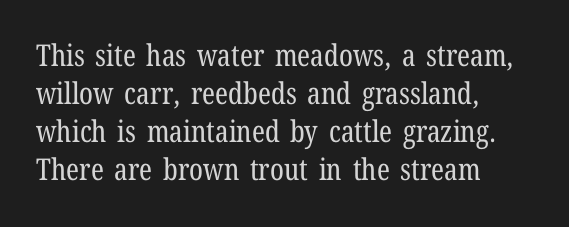
The image shows 30 px regular-weight, condensed serif type, upright; set left-aligned, normal line spacing (1.27x), normal letter spacing, not underlined; low stroke contrast and a medium x-height.
